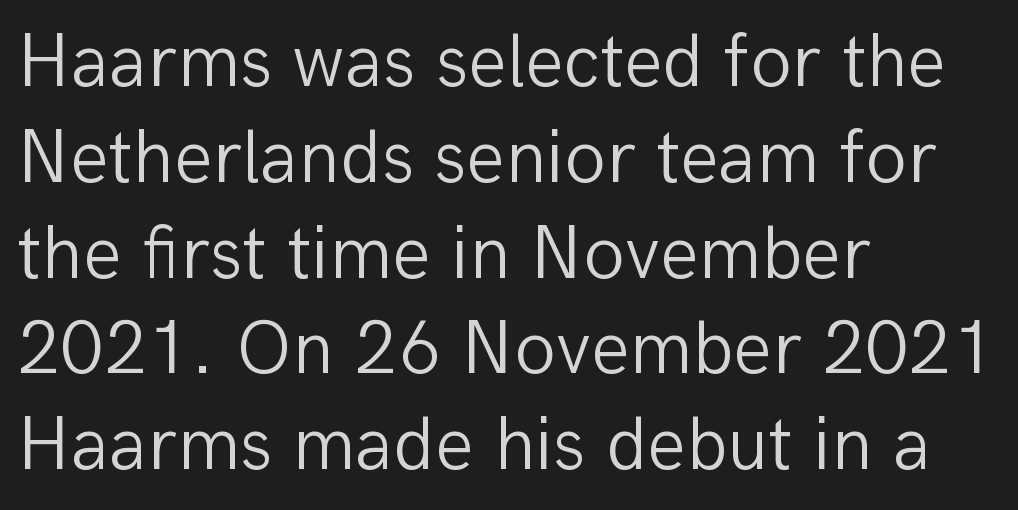
Q: Is the text bold? A: No.
Q: Is the text italic (slanted)? A: No, it is upright.
Q: Is the typeface a serif or a sans-serif typeface? A: Sans-serif.
Q: Is the text underlined? A: No.
Q: How is the paragraph aligned? A: Left-aligned.
Q: Is the spacing between letters normal or unusually wide? A: Normal.
Q: Is the spacing between lines tight, normal or loose? A: Normal.
Q: Width (condensed, normal, or wide)? A: Normal.
Q: Stroke contrast? A: Low.
Q: x-height? A: Medium.
Q: Monospaced? A: No.
